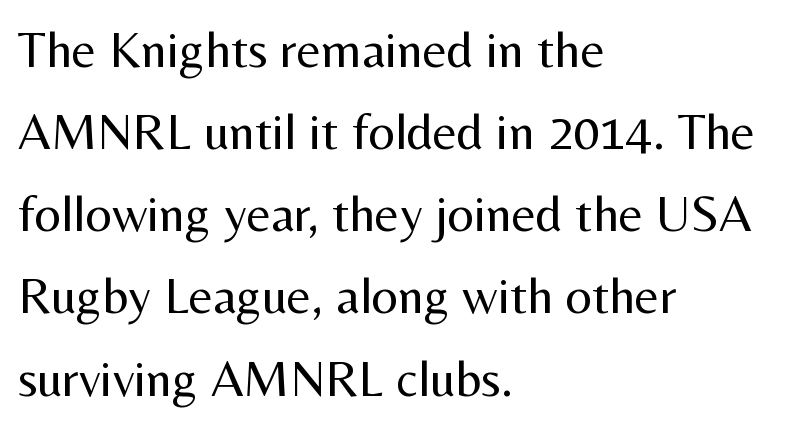
{"serif": "no", "italic": "no", "bold": "no", "weight": "regular", "width": "normal", "stroke_contrast": "medium", "x_height": "medium", "monospaced": "no", "underline": "no", "align": "left", "line_spacing": "normal", "line_spacing_ratio": 1.58, "letter_spacing": "normal", "letter_spacing_em": 0.0, "glyph_px": 52}
